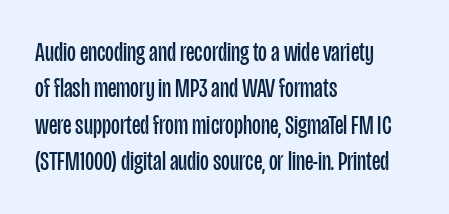
{"italic": "no", "bold": "no", "underline": "no", "align": "left", "line_spacing": "normal", "line_spacing_ratio": 1.35, "letter_spacing": "normal", "letter_spacing_em": 0.0, "glyph_px": 27}
